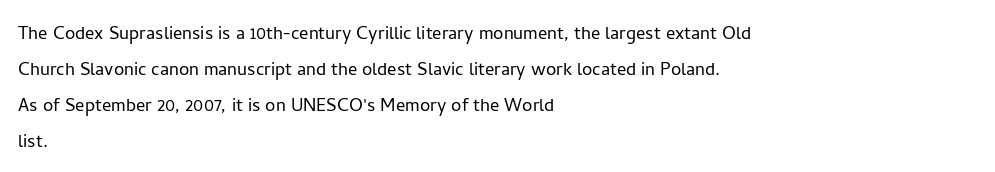
{"italic": "no", "bold": "no", "underline": "no", "align": "left", "line_spacing": "normal", "line_spacing_ratio": 1.56, "letter_spacing": "normal", "letter_spacing_em": 0.0, "glyph_px": 23}
